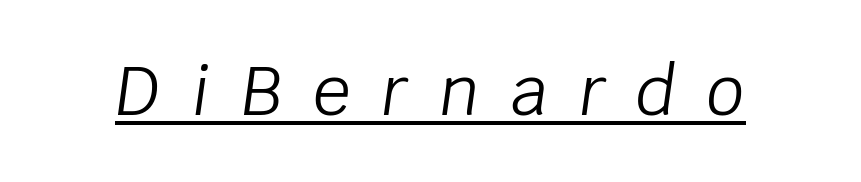
{"italic": "yes", "lean": "right", "slant_degrees": 8, "bold": "no", "weight": "light", "width": "normal", "stroke_contrast": "low", "x_height": "large", "monospaced": "no", "underline": "yes", "letter_spacing": "wide", "letter_spacing_em": 0.46, "glyph_px": 67}
